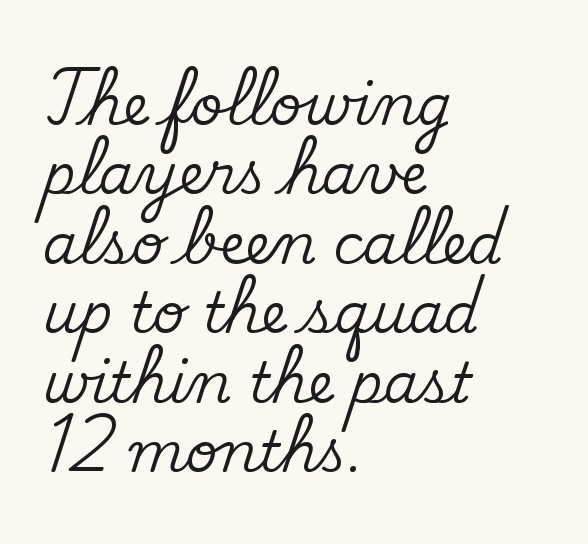
The specimen omits any rule beneath the text block's lines. The ragged edge is on the right, which tells us the setting is flush left. The gaps between neighbouring characters are ordinary and unremarkable.
